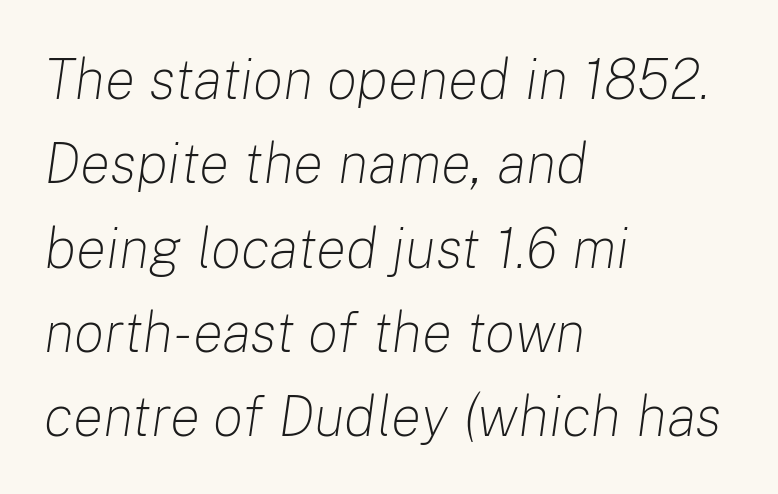
The image shows 57 px light type, italic (leaning right); set left-aligned, normal line spacing (1.48x), normal letter spacing, not underlined; low stroke contrast and a medium x-height.
